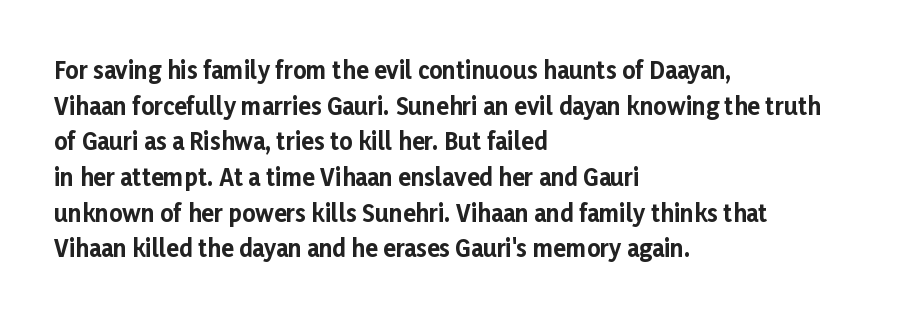
Q: Is the text bold? A: Yes.
Q: Is the text italic (slanted)? A: No, it is upright.
Q: Is the text underlined? A: No.
Q: How is the paragraph aligned? A: Left-aligned.
Q: Is the spacing between letters normal or unusually wide? A: Normal.
Q: Is the spacing between lines tight, normal or loose? A: Normal.
